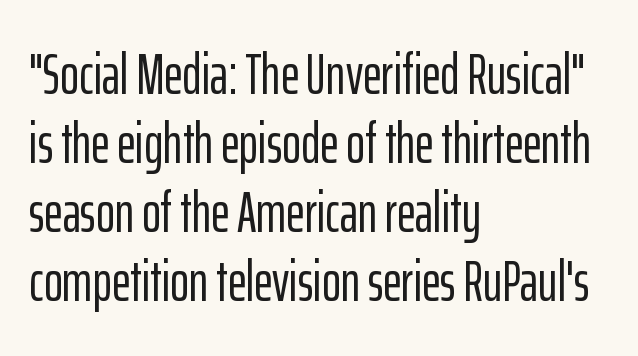
Q: Is the text italic (slanted)? A: No, it is upright.
Q: Is the typeface a serif or a sans-serif typeface? A: Sans-serif.
Q: Is the text underlined? A: No.
Q: How is the paragraph aligned? A: Left-aligned.
Q: Is the spacing between letters normal or unusually wide? A: Normal.
Q: Width (condensed, normal, or wide)? A: Condensed.
Q: Stroke contrast? A: Low.
Q: x-height? A: Medium.
Q: Monospaced? A: No.
